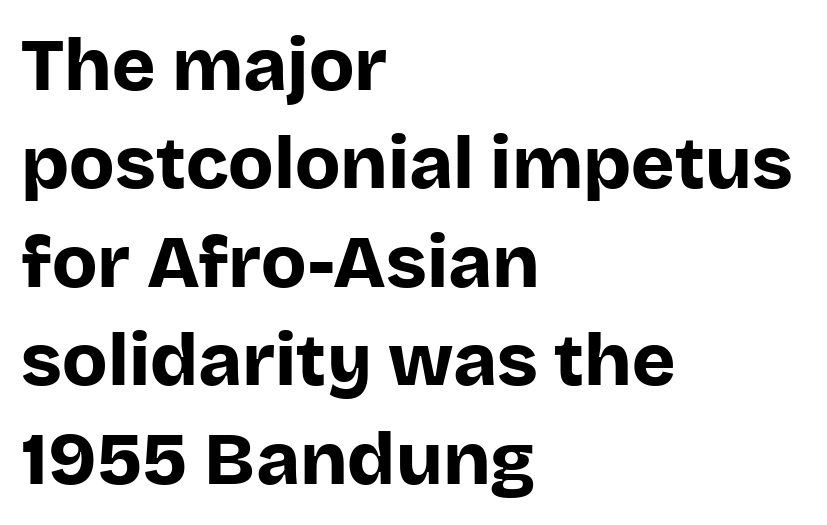
The specimen reads as upright at a glance. Does extra space separate the letters? No, they use regular spacing. These words are printed bold, with thick strokes throughout. The face used here is a sans, in the tradition of grotesques and geometrics. The block of text has a typical density, with ordinary space between rows. Honestly, there is no underline to notice here at all.
